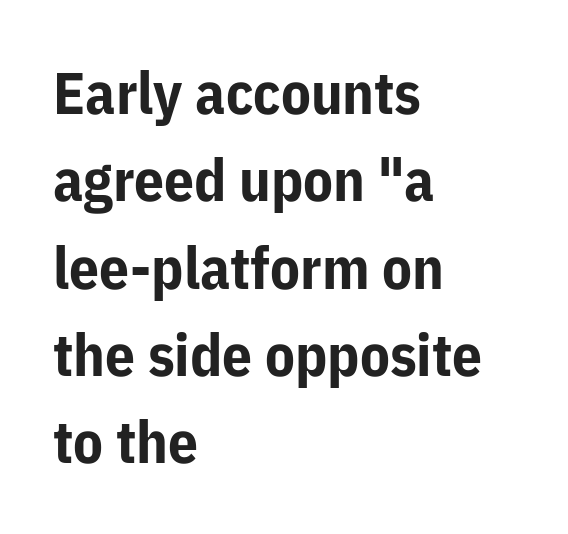
{"serif": "no", "italic": "no", "bold": "yes", "weight": "bold", "width": "normal", "stroke_contrast": "low", "x_height": "medium", "monospaced": "no", "underline": "no", "align": "left", "line_spacing": "normal", "line_spacing_ratio": 1.48, "letter_spacing": "normal", "letter_spacing_em": 0.0, "glyph_px": 59}
